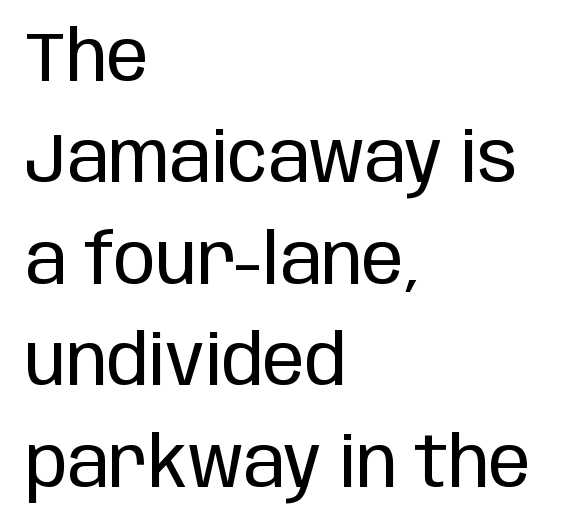
Between one letter and the next there's only the usual sliver of space. Italic: no, the glyphs are upright roman. Font category for this specimen: sans-serif. In terms of leading, this rendering sits right in the middle. No letter is thick-stroked: the sample isn't bold.
